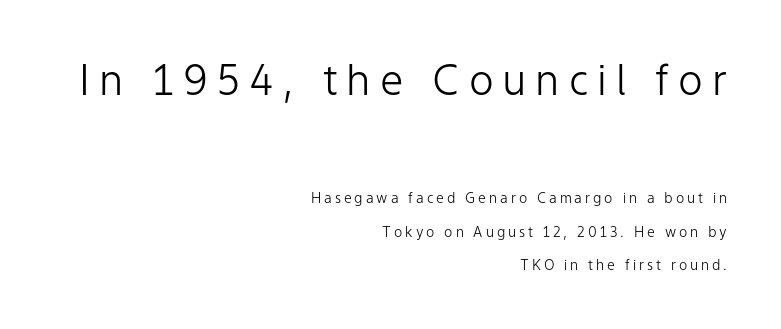
The image shows 42 px light sans-serif type, upright; set right-aligned, loose line spacing (2.41x), unusually wide letter spacing (+0.21 em), not underlined; the first (top) block is 3.0x larger; low stroke contrast and a medium x-height.
